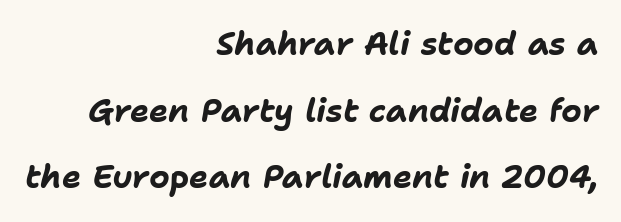
The image shows 32 px bold type, italic (leaning right); set right-aligned, loose line spacing (2.08x), normal letter spacing, not underlined; low stroke contrast and a medium x-height.
